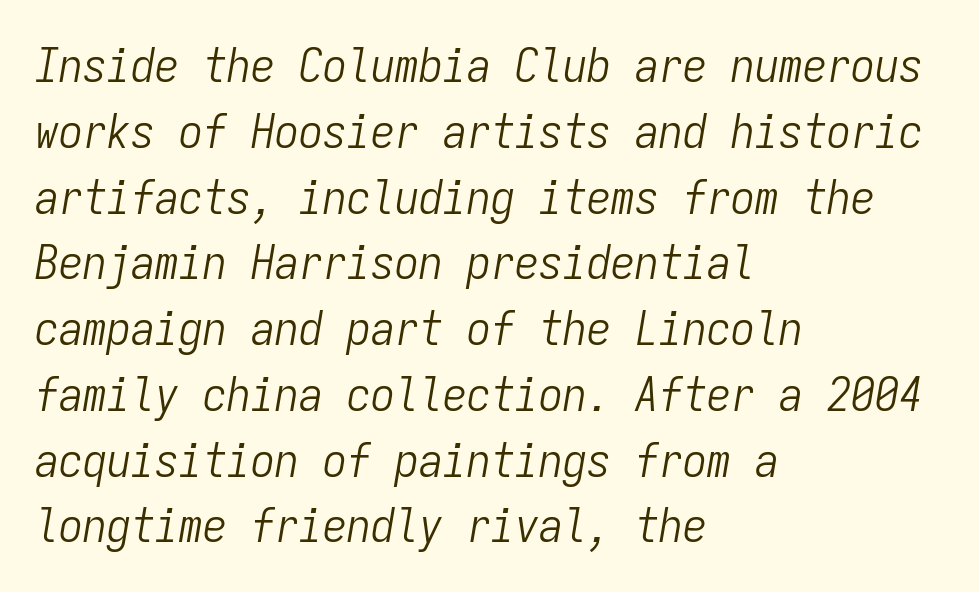
The image shows 48 px light, condensed type, italic (leaning right), monospaced; set left-aligned, normal line spacing (1.37x), normal letter spacing, not underlined; low stroke contrast and a medium x-height.
